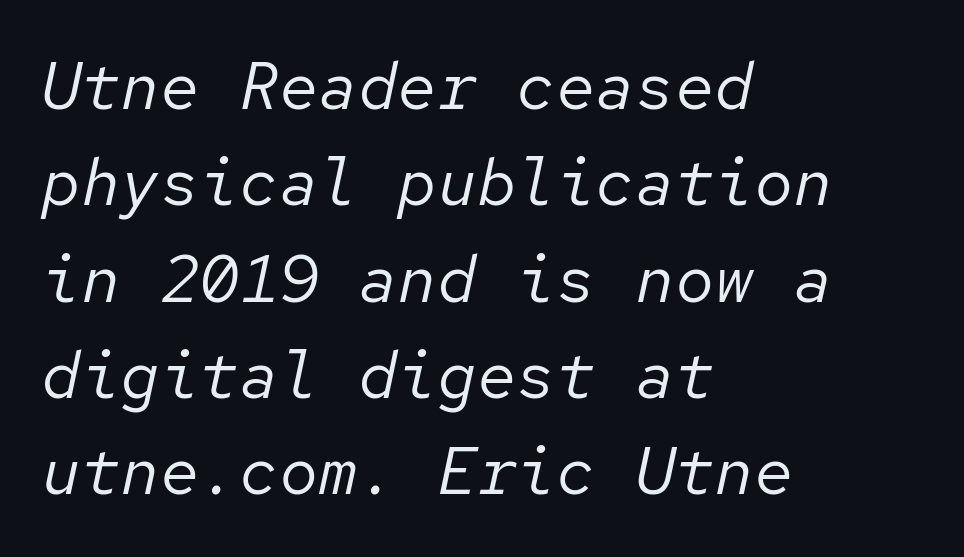
Q: Is the text bold? A: No.
Q: Is the text italic (slanted)? A: Yes, it leans right by about 12 degrees.
Q: Is the text underlined? A: No.
Q: How is the paragraph aligned? A: Left-aligned.
Q: Is the spacing between letters normal or unusually wide? A: Normal.
Q: Is the spacing between lines tight, normal or loose? A: Normal.
Q: Width (condensed, normal, or wide)? A: Normal.
Q: Stroke contrast? A: Low.
Q: x-height? A: Medium.
Q: Monospaced? A: Yes.
